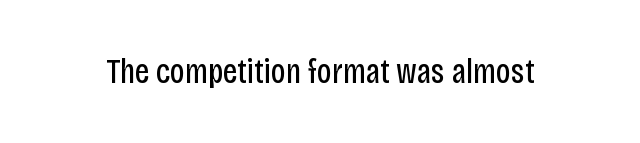
{"serif": "no", "italic": "no", "bold": "no", "weight": "regular", "width": "condensed", "stroke_contrast": "low", "x_height": "large", "monospaced": "no", "underline": "no", "letter_spacing": "normal", "letter_spacing_em": 0.0, "glyph_px": 35}
